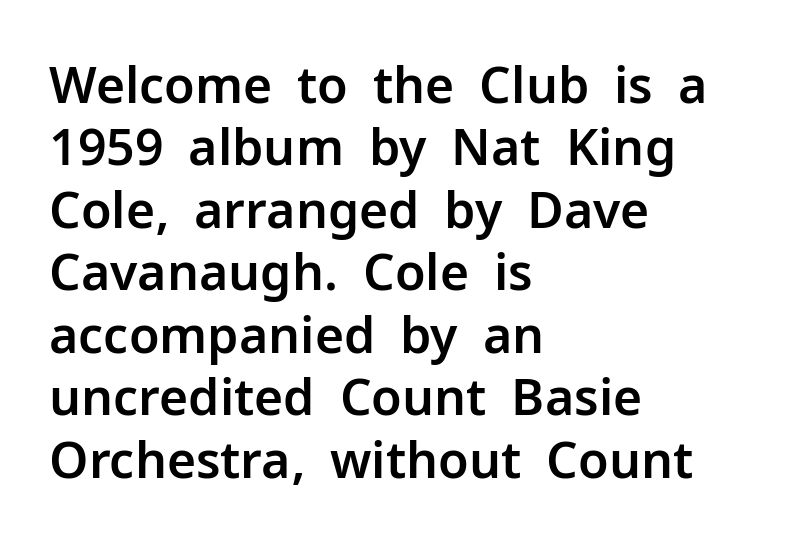
Q: Is the text italic (slanted)? A: No, it is upright.
Q: Is the typeface a serif or a sans-serif typeface? A: Sans-serif.
Q: Is the text underlined? A: No.
Q: How is the paragraph aligned? A: Left-aligned.
Q: Is the spacing between letters normal or unusually wide? A: Normal.
Q: Is the spacing between lines tight, normal or loose? A: Normal.
Q: Width (condensed, normal, or wide)? A: Normal.
Q: Stroke contrast? A: Low.
Q: x-height? A: Medium.
Q: Monospaced? A: No.
